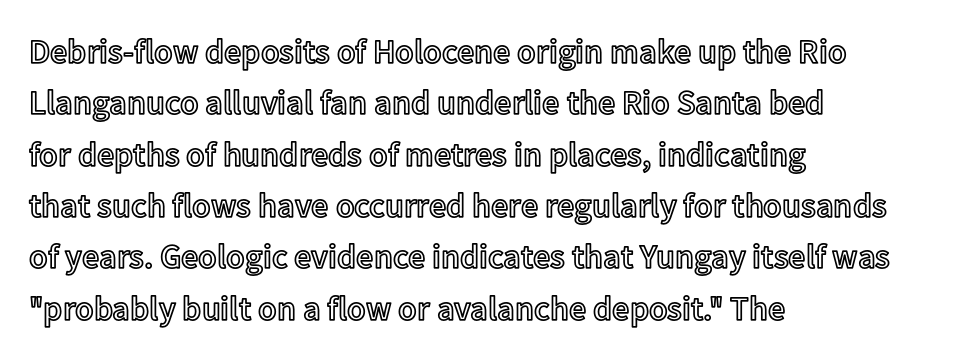
The image shows 34 px text type, upright; set left-aligned, normal line spacing (1.51x), normal letter spacing, not underlined; a medium x-height.
